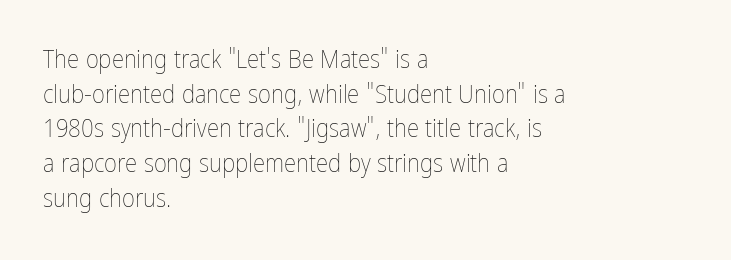
{"italic": "no", "bold": "no", "underline": "no", "align": "left", "line_spacing": "normal", "line_spacing_ratio": 1.39, "letter_spacing": "normal", "letter_spacing_em": 0.0, "glyph_px": 25}
